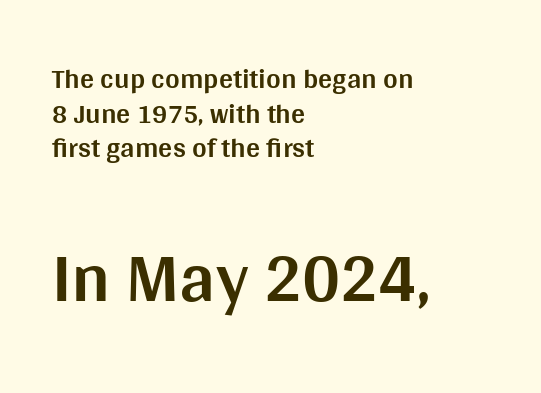
{"serif": "no", "italic": "no", "bold": "yes", "weight": "bold", "width": "normal", "stroke_contrast": "medium", "x_height": "large", "monospaced": "no", "underline": "no", "align": "left", "line_spacing_ratio": 1.24, "letter_spacing": "normal", "letter_spacing_em": 0.0, "larger_block": "second", "size_ratio": 2.5, "glyph_px": 70}
